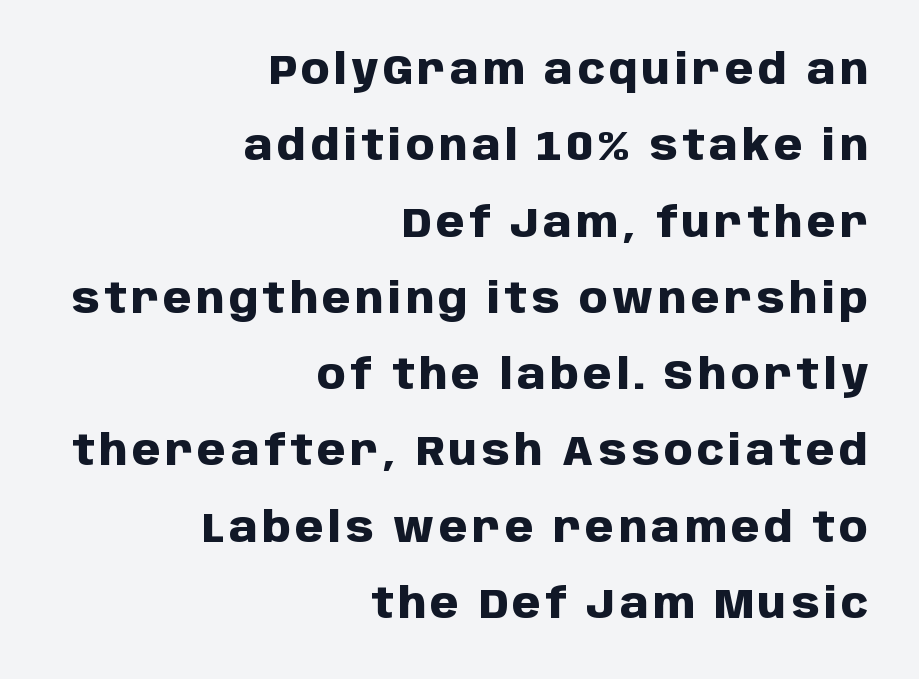
The image shows 41 px heavy sans-serif type, upright; set right-aligned, line spacing 1.86x, not underlined; low stroke contrast and a large x-height.
